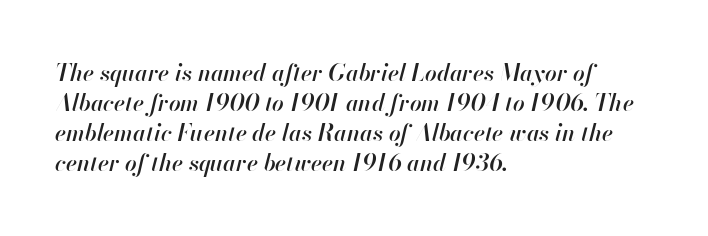
Q: Is the text bold? A: Semi-bold.
Q: Is the text italic (slanted)? A: Yes, it leans right by about 13 degrees.
Q: Is the text underlined? A: No.
Q: How is the paragraph aligned? A: Left-aligned.
Q: Is the spacing between letters normal or unusually wide? A: Normal.
Q: Is the spacing between lines tight, normal or loose? A: Normal.
